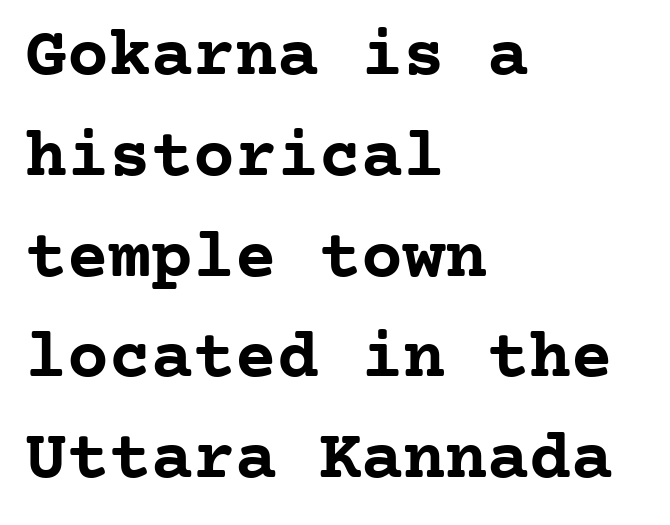
Q: Is the text bold? A: Yes.
Q: Is the text italic (slanted)? A: No, it is upright.
Q: Is the typeface a serif or a sans-serif typeface? A: Serif.
Q: Is the text underlined? A: No.
Q: How is the paragraph aligned? A: Left-aligned.
Q: Is the spacing between letters normal or unusually wide? A: Normal.
Q: Is the spacing between lines tight, normal or loose? A: Normal.
Q: Width (condensed, normal, or wide)? A: Normal.
Q: Stroke contrast? A: Low.
Q: x-height? A: Medium.
Q: Monospaced? A: Yes.
